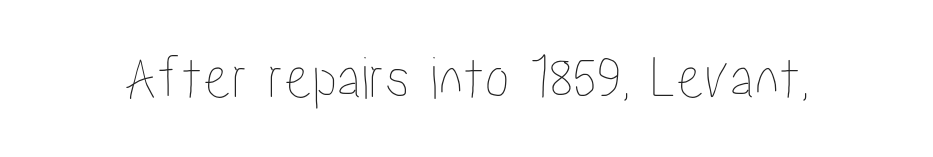
If you drew a line through each stem, it would be perfectly vertical. The baseline area is clear. Inter-character spacing is left at the font's built-in metrics. Proportional: the letters do not fall into vertical columns.
